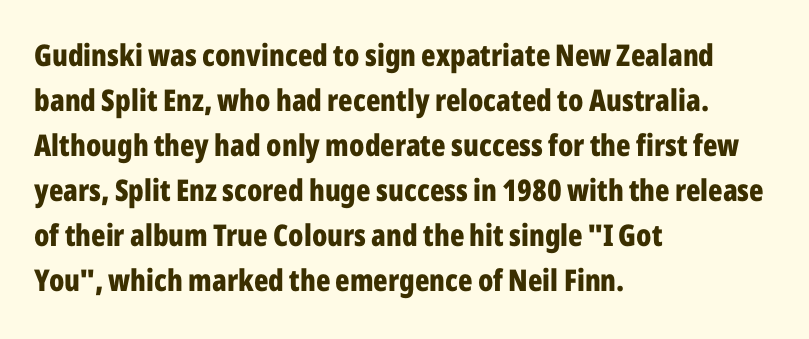
Q: Is the text bold? A: Yes.
Q: Is the text italic (slanted)? A: No, it is upright.
Q: Is the typeface a serif or a sans-serif typeface? A: Sans-serif.
Q: Is the text underlined? A: No.
Q: How is the paragraph aligned? A: Left-aligned.
Q: Is the spacing between letters normal or unusually wide? A: Normal.
Q: Is the spacing between lines tight, normal or loose? A: Normal.
Q: Width (condensed, normal, or wide)? A: Condensed.
Q: Stroke contrast? A: Low.
Q: x-height? A: Medium.
Q: Monospaced? A: No.
